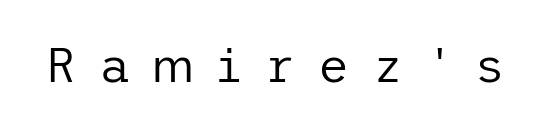
{"serif": "no", "italic": "no", "bold": "no", "weight": "regular", "width": "normal", "stroke_contrast": "low", "x_height": "medium", "underline": "no", "letter_spacing": "wide", "letter_spacing_em": 0.48, "glyph_px": 48}
